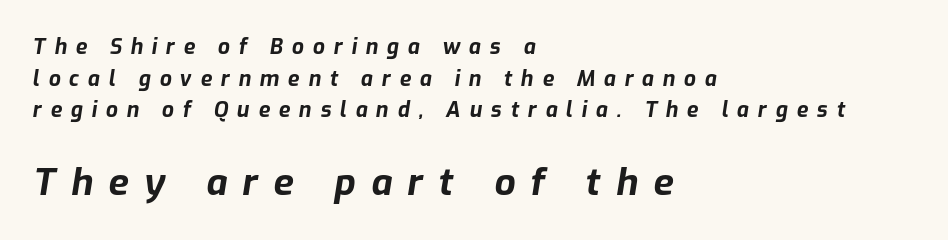
The rendering applies a slant to the glyphs. The space directly below the letters is spotless. Each letter keeps its own natural width here, so spacing adapts to shape. These lines carry a lot of weight — the face is fully bold. Size hierarchy here favors the trailing block over the leading one.
